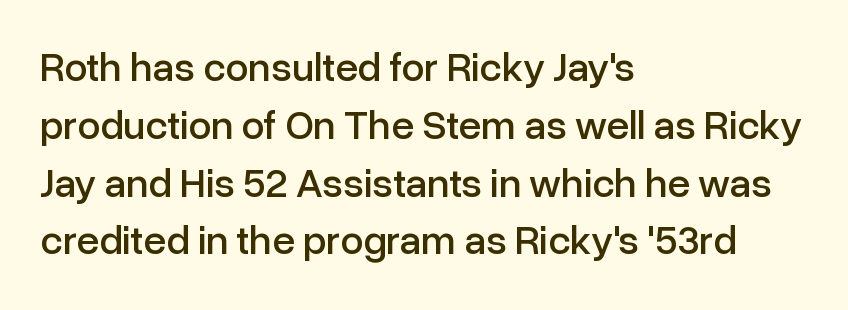
Q: Is the text italic (slanted)? A: No, it is upright.
Q: Is the typeface a serif or a sans-serif typeface? A: Sans-serif.
Q: Is the text underlined? A: No.
Q: How is the paragraph aligned? A: Left-aligned.
Q: Is the spacing between letters normal or unusually wide? A: Normal.
Q: Is the spacing between lines tight, normal or loose? A: Normal.
Q: Width (condensed, normal, or wide)? A: Normal.
Q: Stroke contrast? A: Low.
Q: x-height? A: Medium.
Q: Monospaced? A: No.
